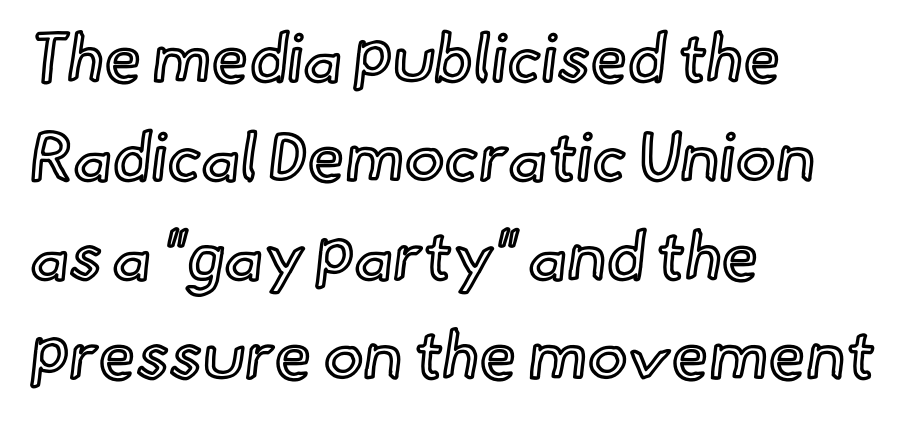
Q: Is the text italic (slanted)? A: Yes.
Q: Is the text underlined? A: No.
Q: How is the paragraph aligned? A: Left-aligned.
Q: Is the spacing between letters normal or unusually wide? A: Normal.
Q: Is the spacing between lines tight, normal or loose? A: Normal.
Q: Width (condensed, normal, or wide)? A: Normal.
Q: x-height? A: Small.
Q: Monospaced? A: No.
